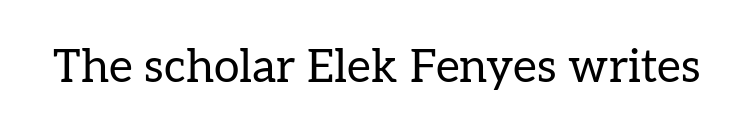
{"serif": "yes", "italic": "no", "bold": "no", "weight": "regular", "width": "normal", "stroke_contrast": "low", "x_height": "medium", "monospaced": "no", "underline": "no", "letter_spacing": "normal", "letter_spacing_em": 0.0, "glyph_px": 46}
